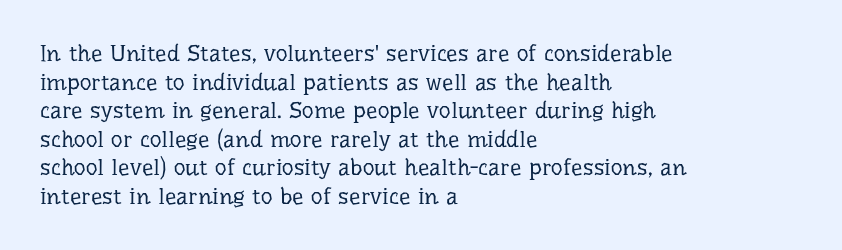
Beneath every word, the page is bare. On a weight scale, this lands at 450 or below. Look at the tracking — it's just the regular setting, nothing added. The typesetter chose a ragged-right arrangement here. Upright lettering throughout.
